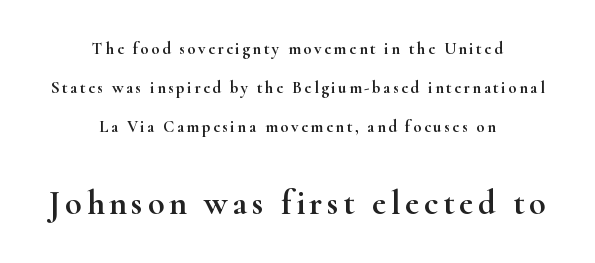
The image shows 34 px wide serif type, upright; set centered, loose line spacing (2.3x), not underlined; the second (bottom) block is 2.0x larger; high stroke contrast and a small x-height.
